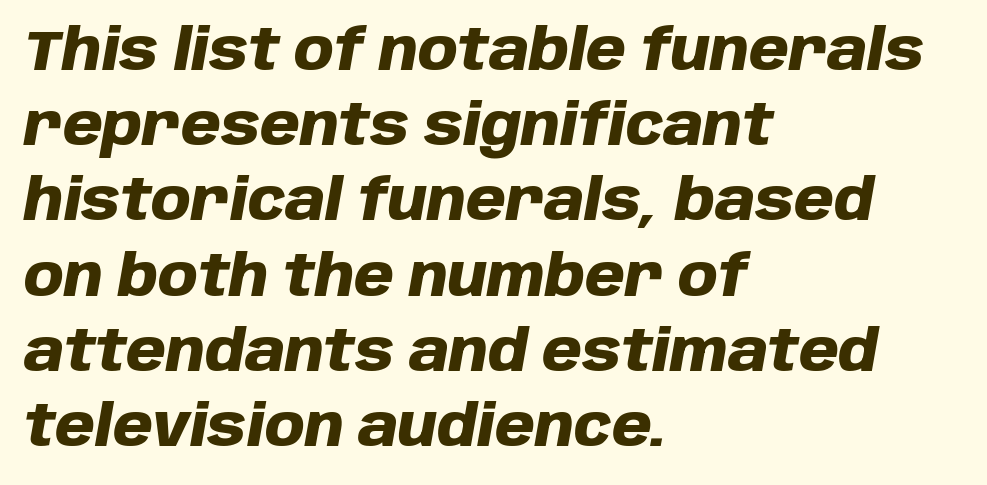
{"italic": "yes", "lean": "right", "slant_degrees": 10, "bold": "yes", "weight": "heavy", "width": "normal", "stroke_contrast": "low", "x_height": "large", "monospaced": "no", "underline": "no", "align": "left", "line_spacing": "normal", "line_spacing_ratio": 1.32, "letter_spacing": "normal", "letter_spacing_em": 0.0, "glyph_px": 57}
